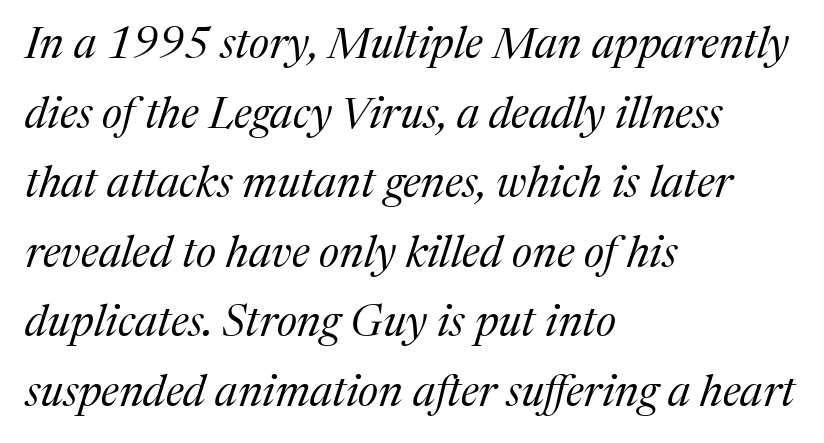
Q: Is the text bold? A: No.
Q: Is the text italic (slanted)? A: Yes, it leans right by about 17 degrees.
Q: Is the typeface a serif or a sans-serif typeface? A: Serif.
Q: Is the text underlined? A: No.
Q: How is the paragraph aligned? A: Left-aligned.
Q: Is the spacing between letters normal or unusually wide? A: Normal.
Q: Is the spacing between lines tight, normal or loose? A: Normal.
Q: Width (condensed, normal, or wide)? A: Normal.
Q: Stroke contrast? A: Medium.
Q: x-height? A: Medium.
Q: Monospaced? A: No.
